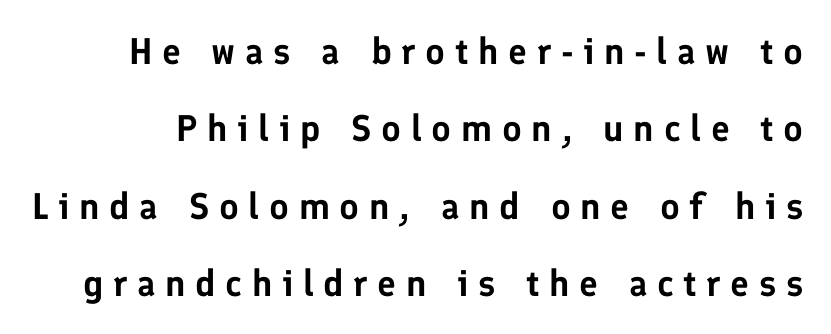
The baseline area is clear. The line texture is sparse and dotted thanks to wide tracking. A typesetter would mark this as roman, not italic. The block of text is sparse from top to bottom, with ample space between rows. Think of a printed novel: that variable character pitch is what you see here.
